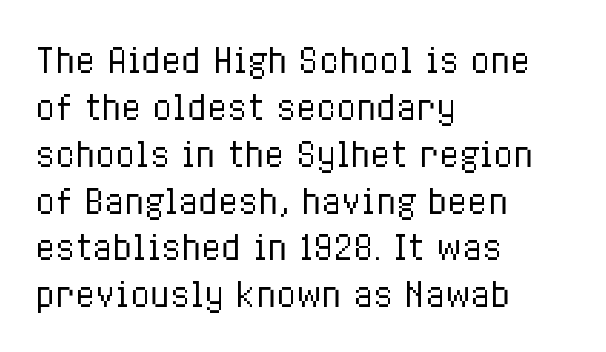
Q: Is the text bold? A: No.
Q: Is the text italic (slanted)? A: No, it is upright.
Q: Is the text underlined? A: No.
Q: How is the paragraph aligned? A: Left-aligned.
Q: Is the spacing between letters normal or unusually wide? A: Normal.
Q: Is the spacing between lines tight, normal or loose? A: Normal.
Q: Width (condensed, normal, or wide)? A: Condensed.
Q: Stroke contrast? A: Low.
Q: x-height? A: Medium.
Q: Monospaced? A: No.
